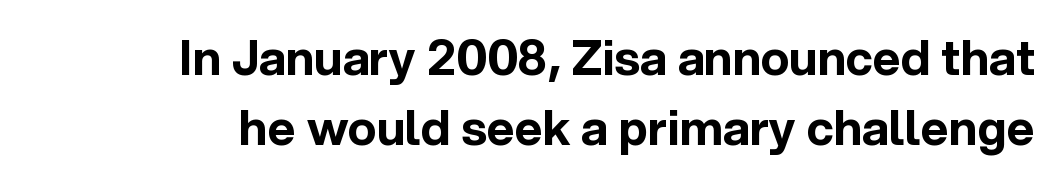
Anything drawn beneath the words? Only blank space. Do the characters align in a grid? No, the font is proportional. Type style note: lacks serifs. The gaps between neighbouring characters are ordinary and unremarkable.
